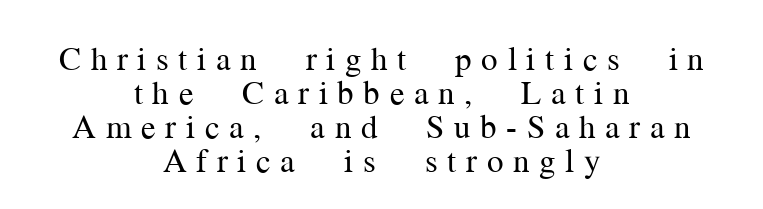
{"serif": "yes", "italic": "no", "bold": "no", "weight": "regular", "width": "normal", "stroke_contrast": "medium", "x_height": "medium", "monospaced": "no", "underline": "no", "align": "center", "line_spacing": "tight", "line_spacing_ratio": 1.03, "letter_spacing": "wide", "letter_spacing_em": 0.29, "glyph_px": 33}
